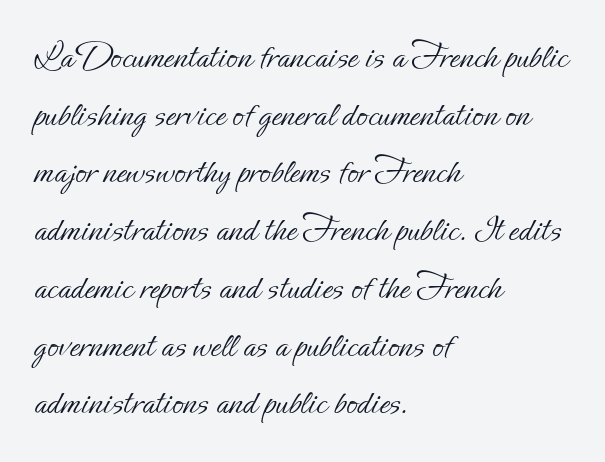
{"bold": "no", "weight": "light", "width": "normal", "stroke_contrast": "low", "x_height": "small", "monospaced": "no", "underline": "no", "align": "left", "line_spacing": "normal", "line_spacing_ratio": 1.56, "letter_spacing": "normal", "letter_spacing_em": 0.0, "glyph_px": 37}
